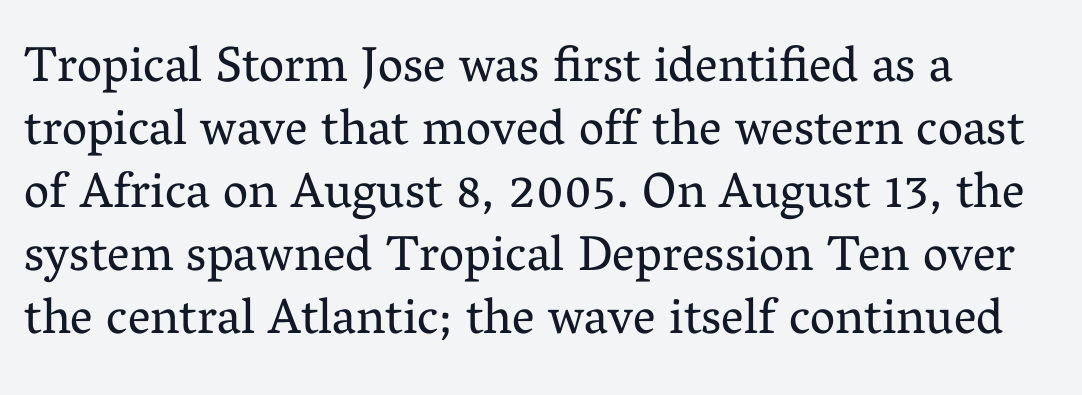
Spacing verdict: proportional, widths tailored to each character. Descenders hang freely into open space. Line beginnings align vertically; line endings do not. The type sits square on the baseline with zero lean.
